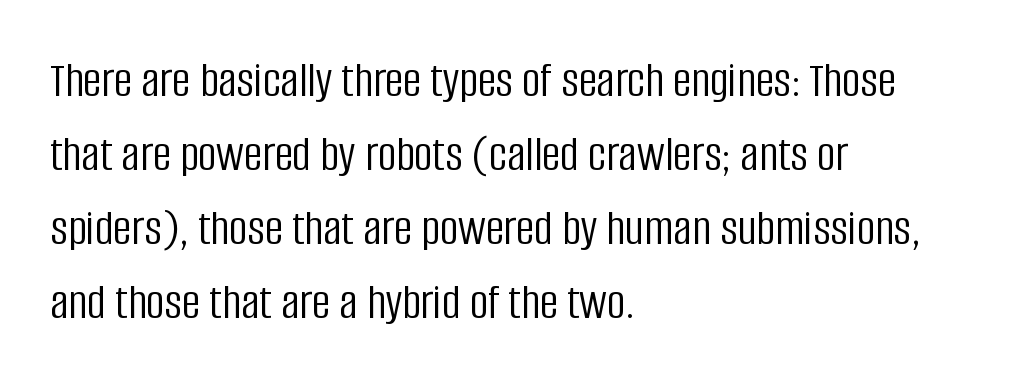
Q: Is the text bold? A: No.
Q: Is the text italic (slanted)? A: No, it is upright.
Q: Is the typeface a serif or a sans-serif typeface? A: Sans-serif.
Q: Is the text underlined? A: No.
Q: How is the paragraph aligned? A: Left-aligned.
Q: Is the spacing between letters normal or unusually wide? A: Normal.
Q: Is the spacing between lines tight, normal or loose? A: Normal.
Q: Width (condensed, normal, or wide)? A: Condensed.
Q: Stroke contrast? A: Low.
Q: x-height? A: Large.
Q: Monospaced? A: No.
